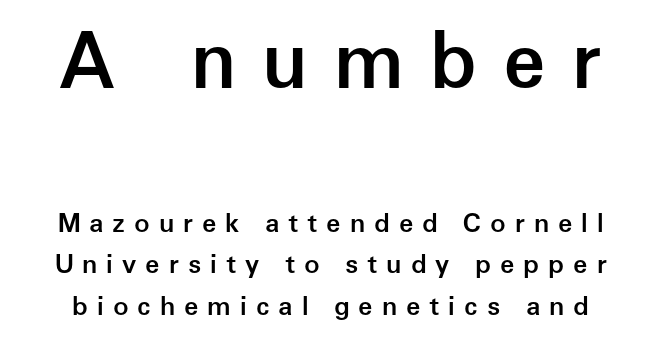
Q: Is the text bold? A: Semi-bold.
Q: Is the text italic (slanted)? A: No, it is upright.
Q: Is the typeface a serif or a sans-serif typeface? A: Sans-serif.
Q: Is the text underlined? A: No.
Q: Is the spacing between letters normal or unusually wide? A: Unusually wide.
Q: Is the spacing between lines tight, normal or loose? A: Normal.
Q: Which block of text is set in a larger size, the first (top) or the second (bottom)? A: The first (top) one.
Q: Width (condensed, normal, or wide)? A: Normal.
Q: Stroke contrast? A: Low.
Q: x-height? A: Medium.
Q: Monospaced? A: No.
